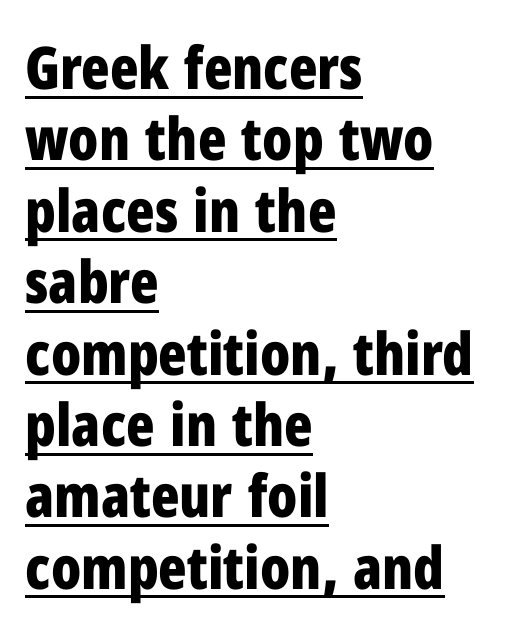
The image shows 59 px bold, condensed sans-serif type, upright; set left-aligned, line spacing 1.21x, normal letter spacing, underlined; low stroke contrast and a medium x-height.
